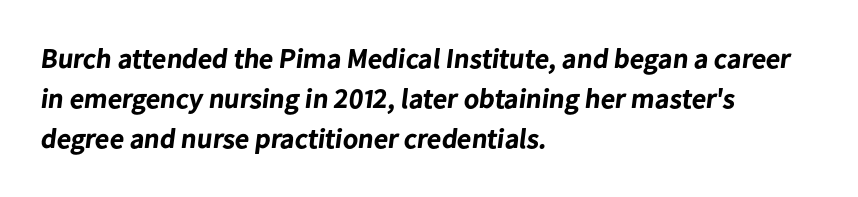
The image shows 28 px bold sans-serif type; set left-aligned, normal line spacing (1.43x), normal letter spacing, not underlined; low stroke contrast and a medium x-height.
